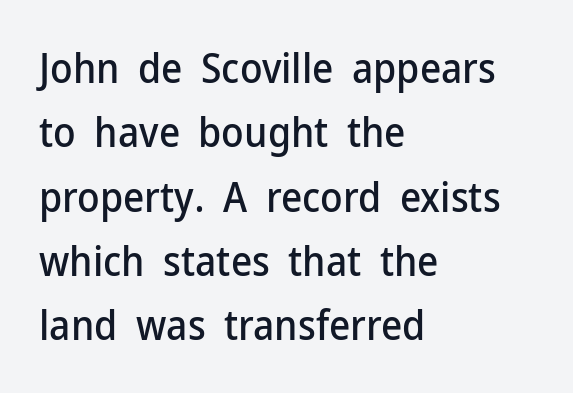
The image shows 41 px sans-serif type, upright; set left-aligned, normal line spacing (1.57x), normal letter spacing, not underlined; low stroke contrast and a medium x-height.
